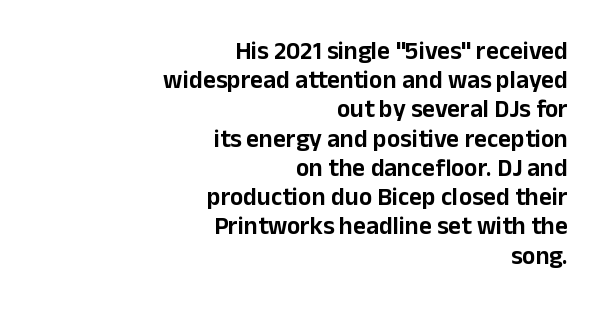
{"italic": "no", "underline": "no", "align": "right", "line_spacing_ratio": 1.17, "letter_spacing": "normal", "letter_spacing_em": 0.0, "glyph_px": 25}
